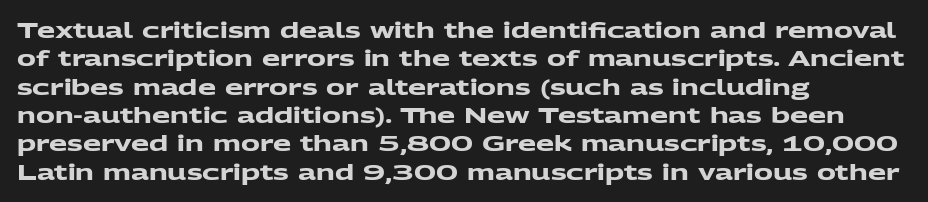
The image shows 21 px bold type; set left-aligned, normal line spacing (1.35x), normal letter spacing, not underlined.
